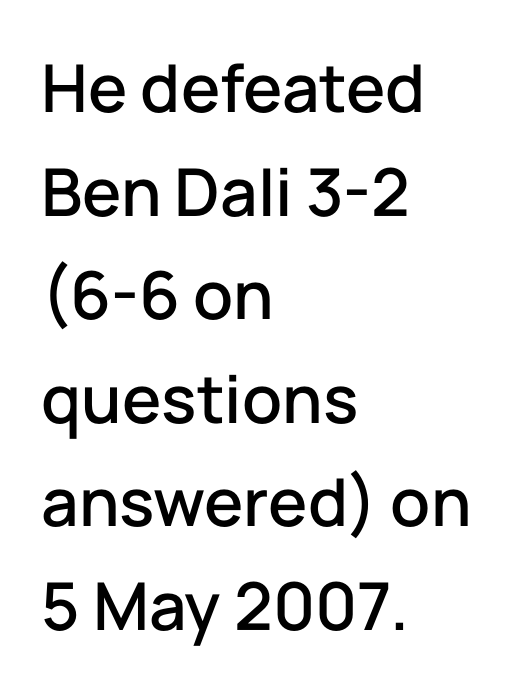
{"serif": "no", "italic": "no", "width": "normal", "stroke_contrast": "low", "x_height": "medium", "monospaced": "no", "underline": "no", "align": "left", "line_spacing": "normal", "line_spacing_ratio": 1.57, "letter_spacing": "normal", "letter_spacing_em": 0.0, "glyph_px": 66}
